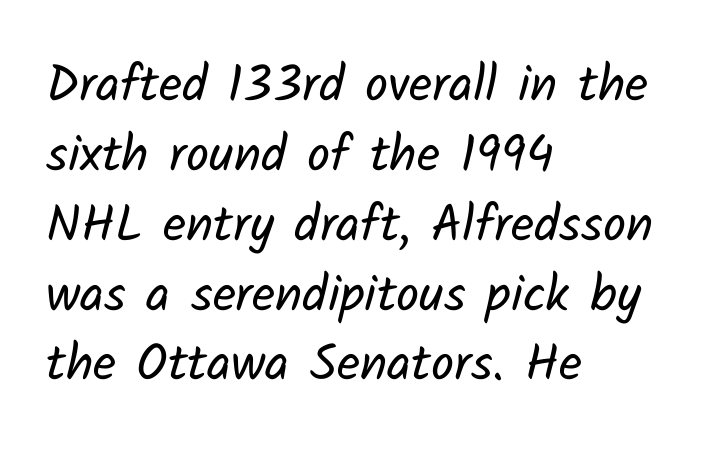
What kind of face is this? One without serifs — a sans. The face used here is proportionally spaced, like ordinary book or web type. Teacher's note: observe the even left margin — that is flush-left alignment. No word sits above an underline.
